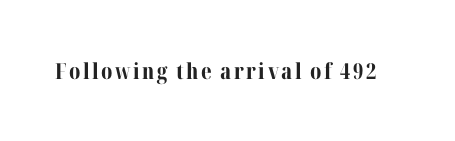
Weight check: bold — yes, fully. Rule under the text: the space is simply empty. Quick note: not italic, upright.
